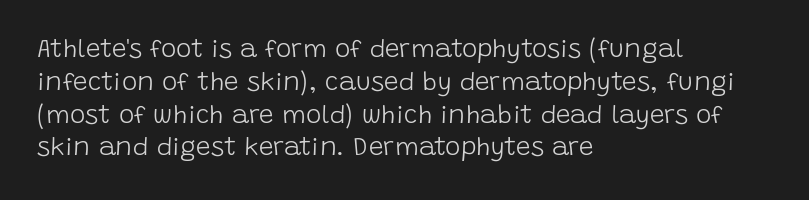
{"italic": "no", "bold": "no", "underline": "no", "align": "left", "line_spacing": "normal", "line_spacing_ratio": 1.26, "letter_spacing": "normal", "letter_spacing_em": 0.0, "glyph_px": 26}
